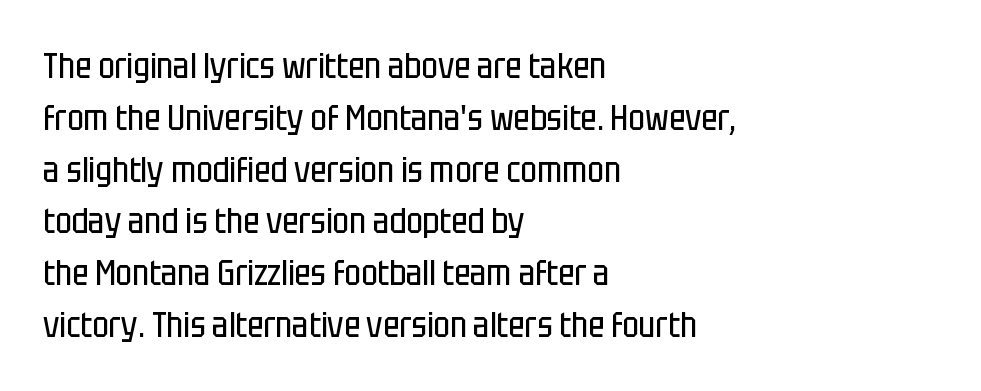
The image shows 35 px regular-weight, condensed sans-serif type, upright; set left-aligned, normal line spacing (1.48x), normal letter spacing, not underlined; low stroke contrast and a large x-height.
